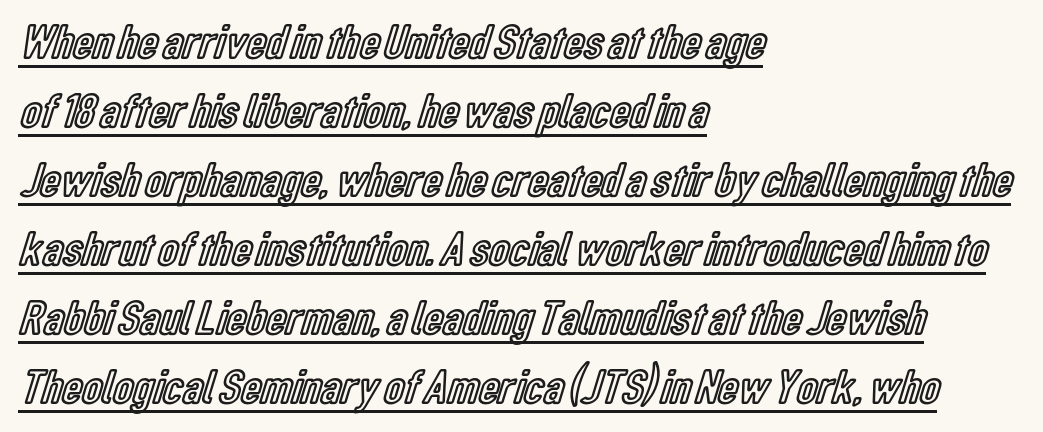
The rendering uses natural spacing where letterforms have individual widths. In terms of leading, this rendering sits right in the middle. Short and long lines alike share a common starting point at left. Compared with typical body copy, the letter spacing here is the same.
